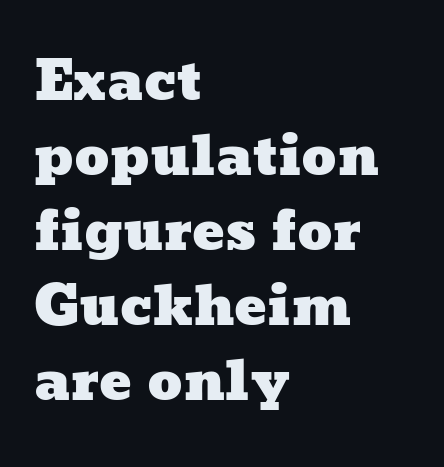
Short note: letters normally spaced. These lines stack with their left ends in a neat column. These lines sit exactly where default settings would place them. Check the space under the baseline: it is left empty. Do the characters align in a grid? No, the font is proportional.
